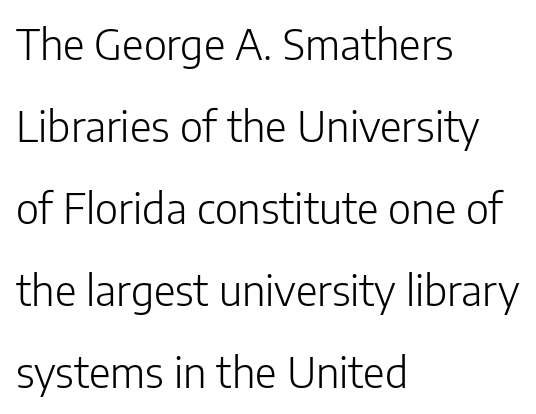
Q: Is the text bold? A: No.
Q: Is the text italic (slanted)? A: No, it is upright.
Q: Is the typeface a serif or a sans-serif typeface? A: Sans-serif.
Q: Is the text underlined? A: No.
Q: How is the paragraph aligned? A: Left-aligned.
Q: Is the spacing between letters normal or unusually wide? A: Normal.
Q: Is the spacing between lines tight, normal or loose? A: Loose.
Q: Width (condensed, normal, or wide)? A: Normal.
Q: Stroke contrast? A: Low.
Q: x-height? A: Medium.
Q: Monospaced? A: No.
